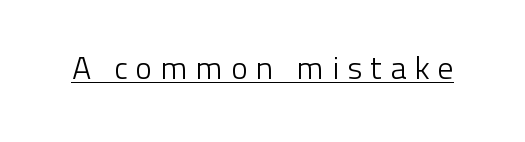
The image shows 32 px light sans-serif type, upright; set unusually wide letter spacing (+0.24 em), underlined; low stroke contrast and a medium x-height.
